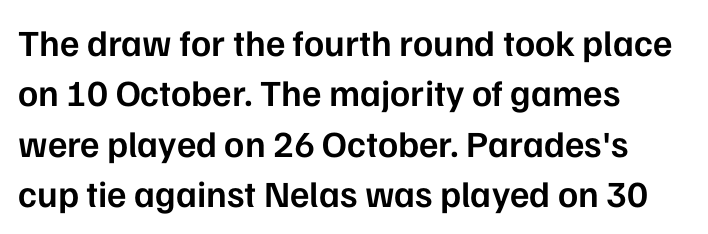
Q: Is the text bold? A: Semi-bold.
Q: Is the text italic (slanted)? A: No, it is upright.
Q: Is the typeface a serif or a sans-serif typeface? A: Sans-serif.
Q: Is the text underlined? A: No.
Q: How is the paragraph aligned? A: Left-aligned.
Q: Is the spacing between letters normal or unusually wide? A: Normal.
Q: Is the spacing between lines tight, normal or loose? A: Normal.
Q: Width (condensed, normal, or wide)? A: Normal.
Q: Stroke contrast? A: Low.
Q: x-height? A: Medium.
Q: Monospaced? A: No.
